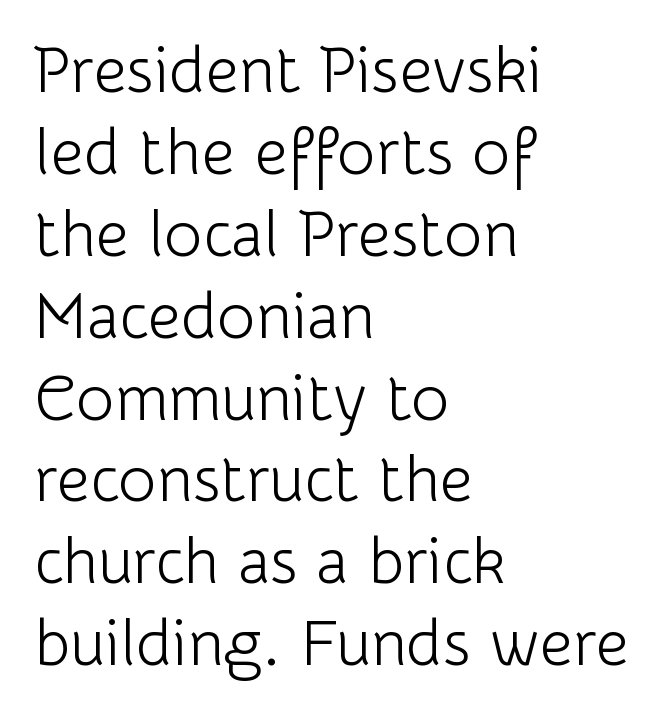
These lines are rendered in a variable-pitch font. Nothing sits at the stroke ends, so this counts as sans-serif. Check the space under the baseline: it is left empty. Upright lettering throughout.
